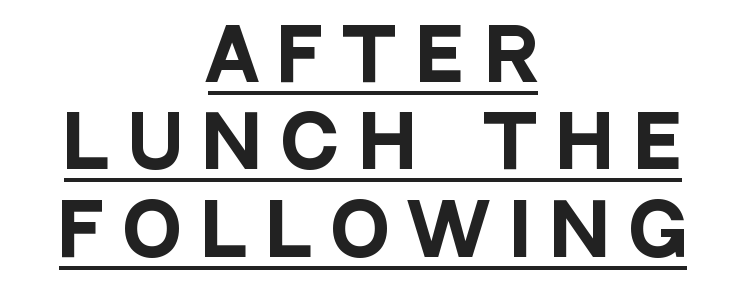
The image shows 70 px heavy, condensed sans-serif type, upright; set centered, normal line spacing (1.25x), unusually wide letter spacing (+0.31 em), underlined; low stroke contrast and a large x-height.
